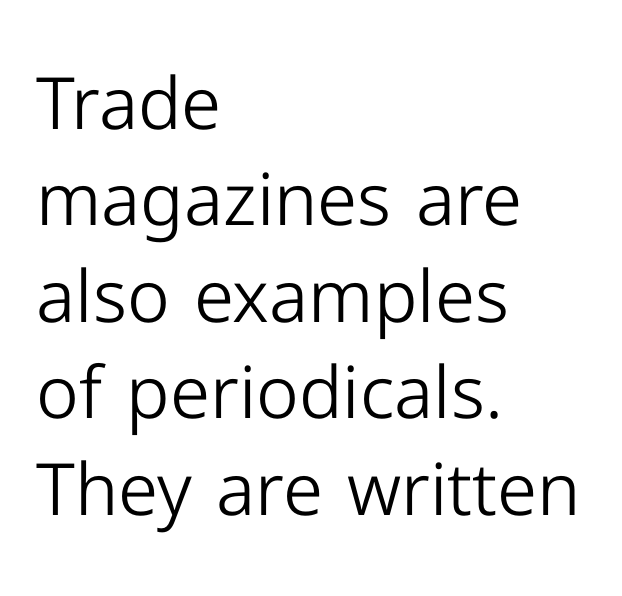
The image shows 72 px light sans-serif type, upright; set left-aligned, normal line spacing (1.34x), normal letter spacing, not underlined; low stroke contrast and a medium x-height.
